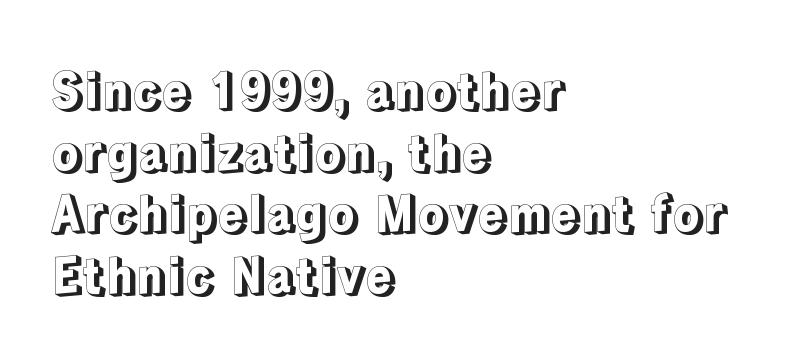
The image shows 49 px text type, upright; set left-aligned, normal line spacing (1.26x), normal letter spacing, not underlined; a medium x-height.
